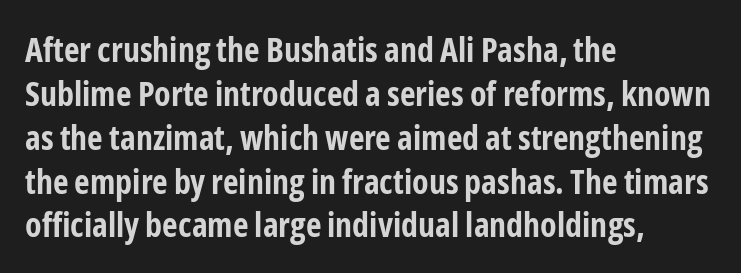
Q: Is the text bold? A: Yes.
Q: Is the text italic (slanted)? A: No, it is upright.
Q: Is the typeface a serif or a sans-serif typeface? A: Sans-serif.
Q: Is the text underlined? A: No.
Q: How is the paragraph aligned? A: Left-aligned.
Q: Is the spacing between letters normal or unusually wide? A: Normal.
Q: Is the spacing between lines tight, normal or loose? A: Normal.
Q: Width (condensed, normal, or wide)? A: Condensed.
Q: Stroke contrast? A: Low.
Q: x-height? A: Medium.
Q: Monospaced? A: No.
